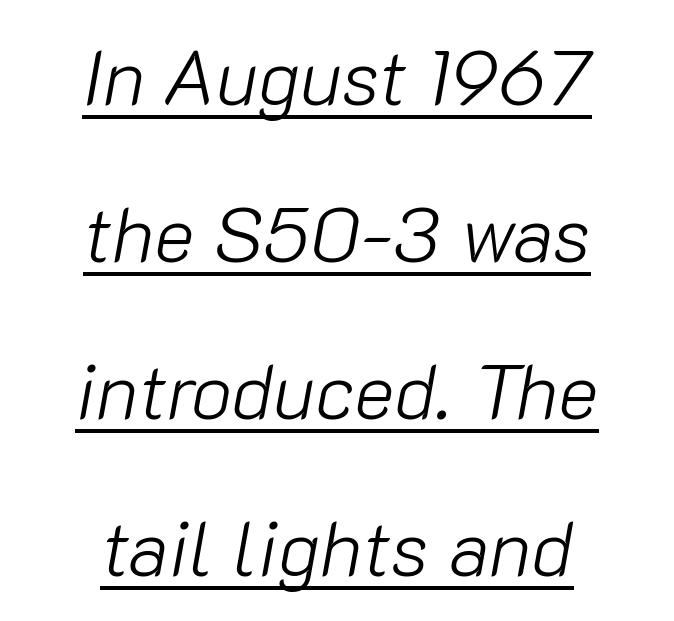
{"italic": "yes", "lean": "right", "slant_degrees": 10, "bold": "no", "weight": "light", "width": "normal", "stroke_contrast": "low", "x_height": "medium", "monospaced": "no", "underline": "yes", "align": "center", "line_spacing": "loose", "line_spacing_ratio": 2.04, "letter_spacing": "normal", "letter_spacing_em": 0.0, "glyph_px": 77}
